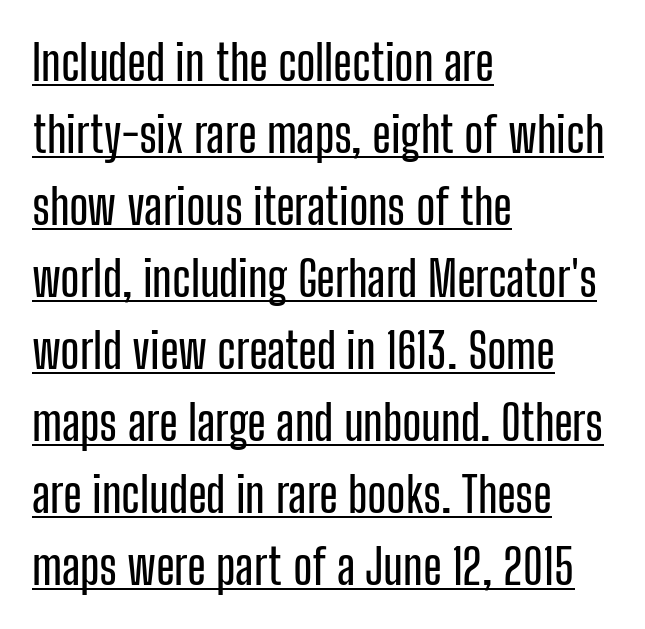
{"serif": "no", "italic": "no", "width": "condensed", "stroke_contrast": "low", "x_height": "medium", "monospaced": "no", "underline": "yes", "align": "left", "line_spacing": "normal", "line_spacing_ratio": 1.47, "letter_spacing": "normal", "letter_spacing_em": 0.0, "glyph_px": 49}
